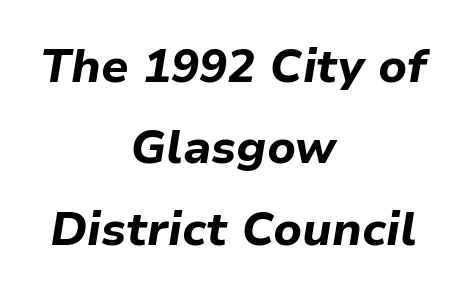
Q: Is the text bold? A: Yes.
Q: Is the text italic (slanted)? A: Yes, it leans right by about 9 degrees.
Q: Is the text underlined? A: No.
Q: How is the paragraph aligned? A: Centered.
Q: Is the spacing between letters normal or unusually wide? A: Normal.
Q: Width (condensed, normal, or wide)? A: Normal.
Q: Stroke contrast? A: Low.
Q: x-height? A: Medium.
Q: Monospaced? A: No.
